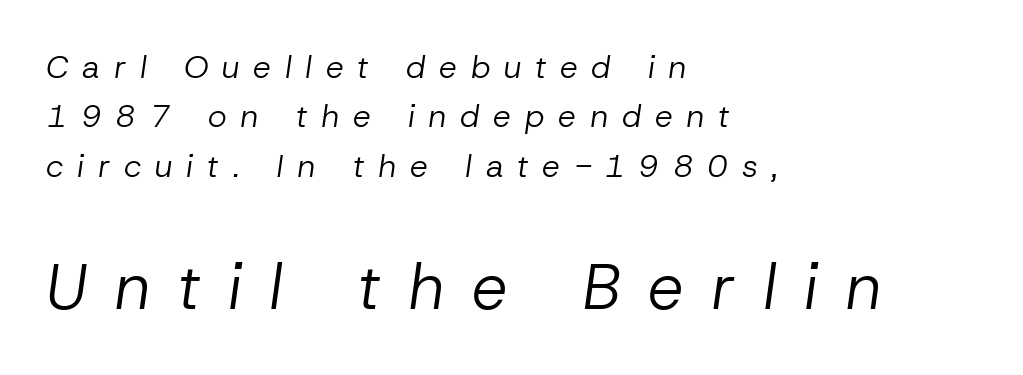
The image shows 64 px regular-weight type, italic (leaning right); set left-aligned, normal line spacing (1.54x), unusually wide letter spacing (+0.43 em), not underlined; the second (bottom) block is 2.0x larger; low stroke contrast and a medium x-height.
